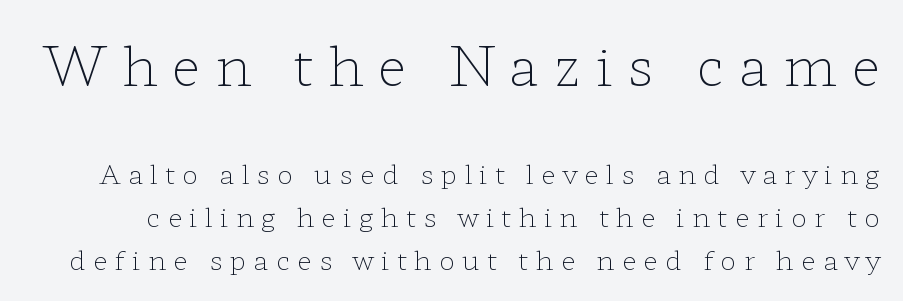
{"serif": "yes", "italic": "no", "bold": "no", "weight": "light", "width": "wide", "stroke_contrast": "low", "x_height": "medium", "monospaced": "no", "underline": "no", "line_spacing": "normal", "line_spacing_ratio": 1.59, "letter_spacing": "wide", "letter_spacing_em": 0.27, "larger_block": "first", "size_ratio": 2.0, "glyph_px": 54}
